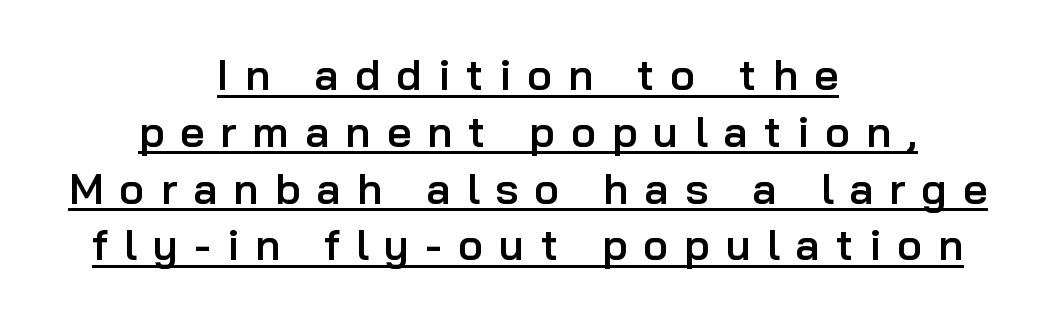
{"serif": "no", "italic": "no", "bold": "semi", "weight": "semibold", "width": "normal", "stroke_contrast": "low", "x_height": "medium", "monospaced": "no", "underline": "yes", "align": "center", "line_spacing": "normal", "line_spacing_ratio": 1.32, "letter_spacing": "wide", "letter_spacing_em": 0.37, "glyph_px": 43}
